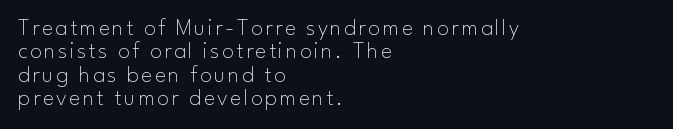
The image shows 24 px text type, upright; set left-aligned, tight line spacing (0.97x), not underlined.
